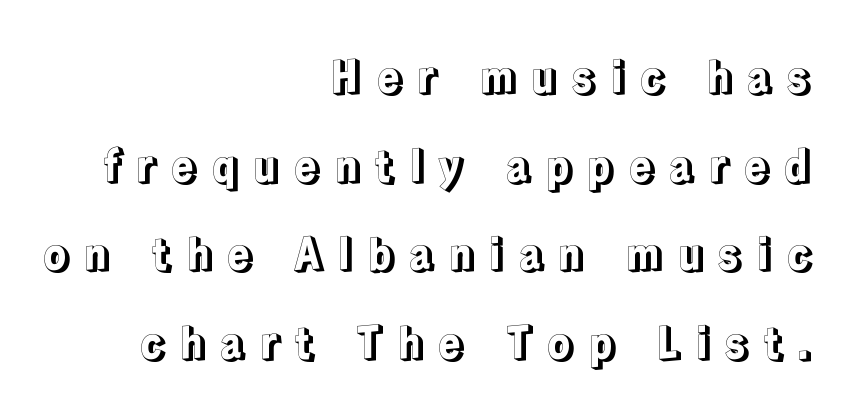
The image shows 43 px text type, upright; set right-aligned, loose line spacing (2.06x), unusually wide letter spacing (+0.32 em), not underlined; a medium x-height.
